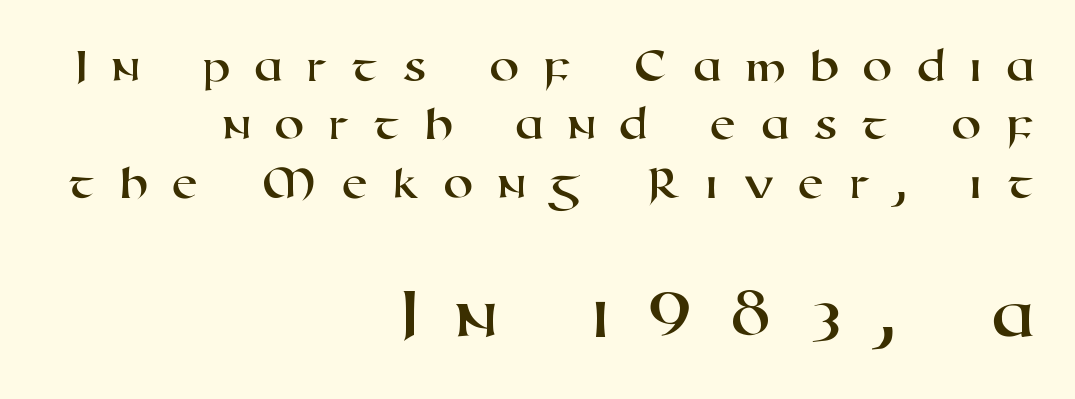
Q: Is the typeface a serif or a sans-serif typeface? A: Sans-serif.
Q: Is the text underlined? A: No.
Q: How is the paragraph aligned? A: Right-aligned.
Q: Is the spacing between letters normal or unusually wide? A: Unusually wide.
Q: Which block of text is set in a larger size, the first (top) or the second (bottom)? A: The second (bottom) one.
Q: Width (condensed, normal, or wide)? A: Wide.
Q: Stroke contrast? A: High.
Q: x-height? A: Medium.
Q: Monospaced? A: No.
